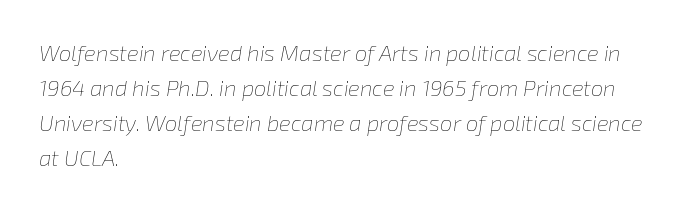
Horizontally, the lines are justified to the leading edge only. Beneath every word, the page is bare. There is no visible air inserted between adjacent glyphs. The line-height multiplier appears to be the usual default. Every character sits at an angle, as italics do.
